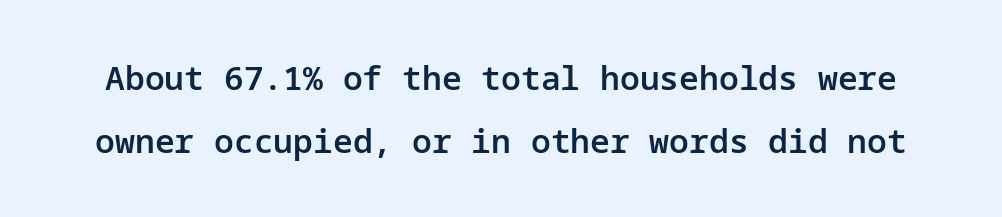
Honestly, the letter spacing is just normal — you wouldn't notice it. The rendering uses a large line-height, opening up the rows. A fair bit of extra ink — the face is semibold, not bold. The typeface chosen for these lines omits serifs. Nope, not italic — everything's standing straight.
